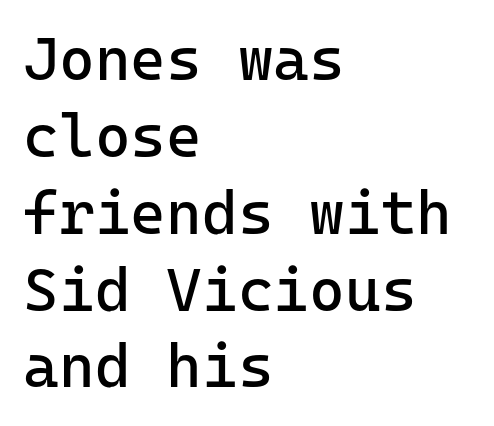
The image shows 61 px regular-weight sans-serif type, upright; set left-aligned, normal line spacing (1.26x), normal letter spacing, not underlined; low stroke contrast and a medium x-height.
